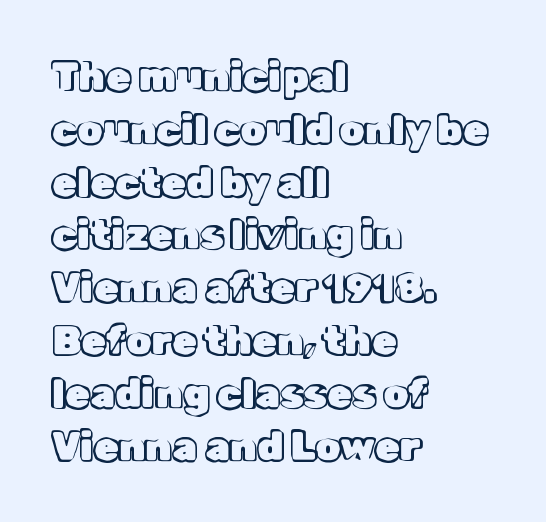
The image shows 40 px text type, upright; set left-aligned, normal line spacing (1.32x), normal letter spacing, not underlined; a medium x-height.
